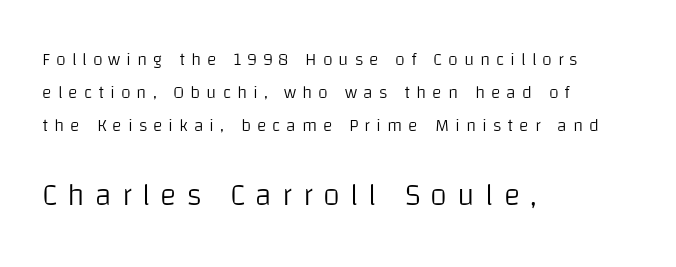
Q: Is the text bold? A: No.
Q: Is the text italic (slanted)? A: No, it is upright.
Q: Is the typeface a serif or a sans-serif typeface? A: Sans-serif.
Q: Is the text underlined? A: No.
Q: How is the paragraph aligned? A: Left-aligned.
Q: Is the spacing between letters normal or unusually wide? A: Unusually wide.
Q: Which block of text is set in a larger size, the first (top) or the second (bottom)? A: The second (bottom) one.
Q: Width (condensed, normal, or wide)? A: Normal.
Q: Stroke contrast? A: Low.
Q: x-height? A: Large.
Q: Monospaced? A: No.
